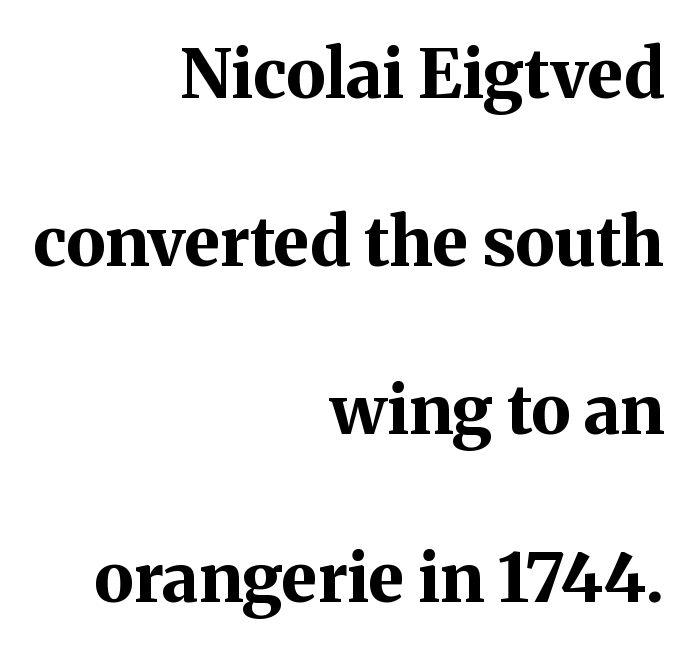
Serif or sans? Serif — the stroke terminals have little feet. The rendering anchors every line to the right-hand side. On the weight axis this lands at bold, roughly 700. Proportional: the letters do not fall into vertical columns. Does the lettering tilt? It doesn't — this is upright. Words appear dense and cohesive because spacing is normal.
